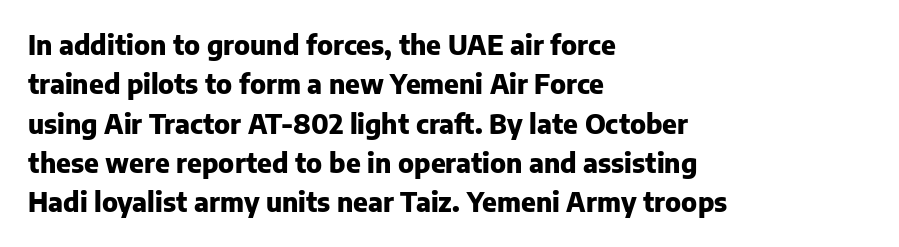
Typeset ragged right — the left edge is the straight one. The passage shown is not underscored anywhere. The lettering stays uniformly vertical, giving the passage a roman look. Short note: letters normally spaced.
